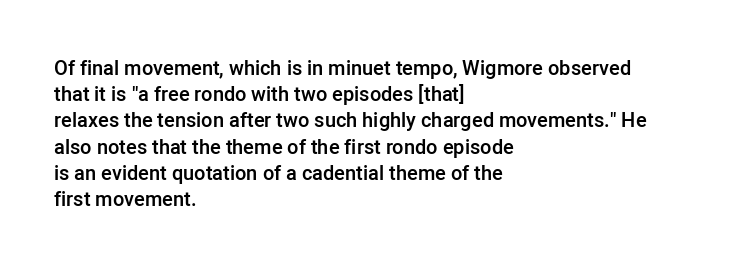
The image shows 20 px text type, upright; set left-aligned, normal line spacing (1.31x), normal letter spacing, not underlined.
